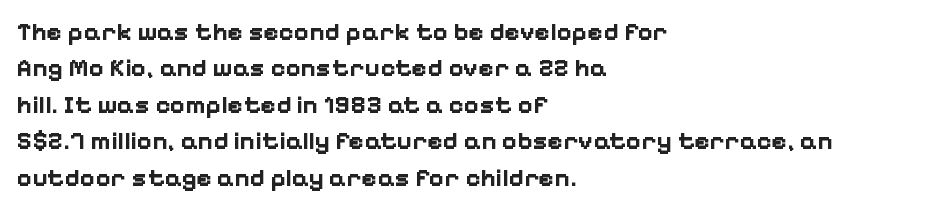
{"italic": "no", "bold": "yes", "underline": "no", "align": "left", "line_spacing": "normal", "line_spacing_ratio": 1.4, "letter_spacing": "normal", "letter_spacing_em": 0.0, "glyph_px": 26}
